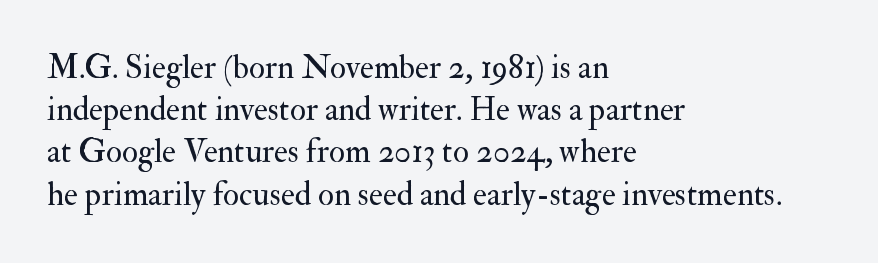
The image shows 33 px regular-weight serif type, upright; set left-aligned, normal line spacing (1.28x), normal letter spacing, not underlined; medium stroke contrast and a small x-height.
